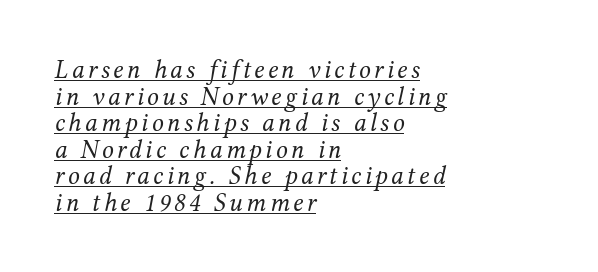
Decoration check: the copy is underlined. One-word summary of the alignment: left. The specimen reads as italic at a glance. Each stroke keeps to a modest, everyday thickness or less. Reading down the column, the eye jumps only a short way to each next line.
